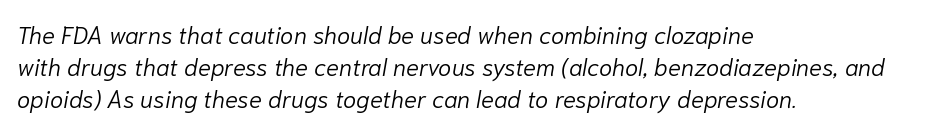
Q: Is the text bold? A: No.
Q: Is the text italic (slanted)? A: Yes, it leans right by about 10 degrees.
Q: Is the text underlined? A: No.
Q: How is the paragraph aligned? A: Left-aligned.
Q: Is the spacing between letters normal or unusually wide? A: Normal.
Q: Is the spacing between lines tight, normal or loose? A: Normal.
